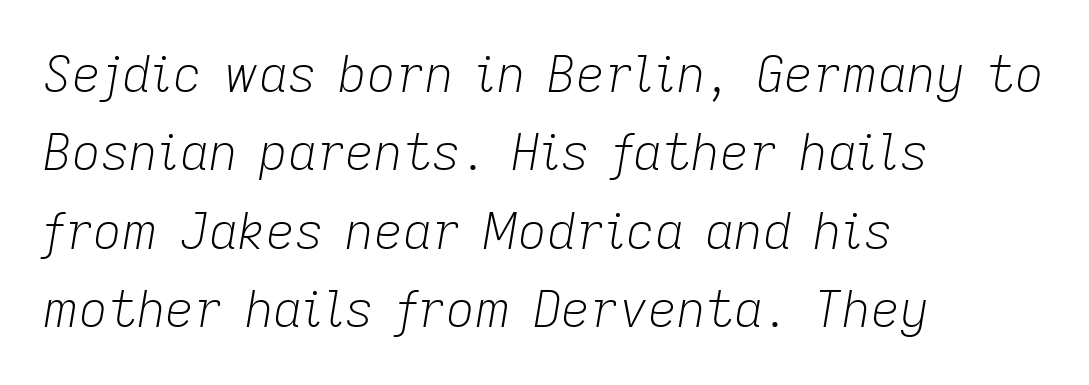
{"italic": "yes", "lean": "right", "slant_degrees": 9, "bold": "no", "weight": "light", "width": "normal", "stroke_contrast": "low", "x_height": "medium", "monospaced": "no", "underline": "no", "align": "left", "line_spacing": "normal", "line_spacing_ratio": 1.57, "letter_spacing": "normal", "letter_spacing_em": 0.0, "glyph_px": 50}
